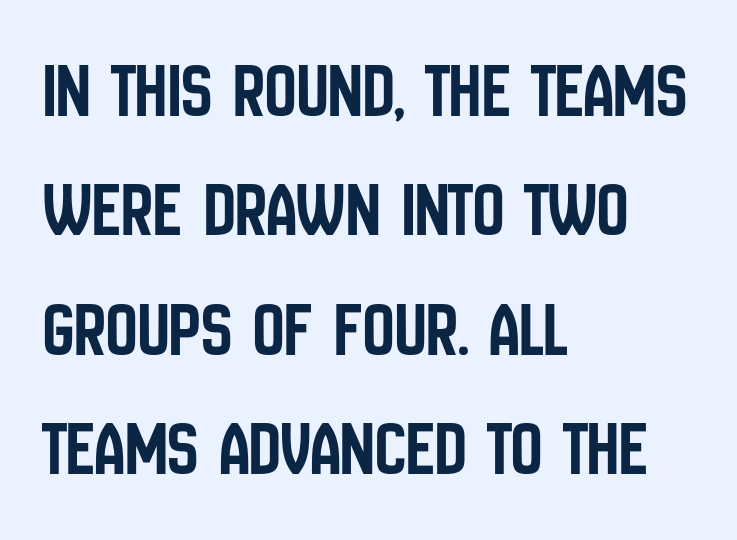
{"serif": "no", "italic": "no", "width": "condensed", "stroke_contrast": "low", "x_height": "large", "monospaced": "no", "underline": "no", "align": "left", "line_spacing": "normal", "line_spacing_ratio": 1.53, "letter_spacing": "normal", "letter_spacing_em": 0.0, "glyph_px": 78}
